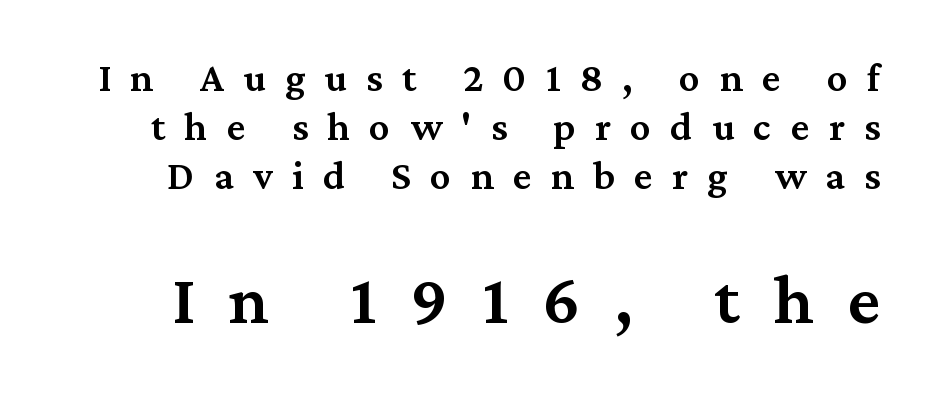
Q: Is the text bold? A: Semi-bold.
Q: Is the text italic (slanted)? A: No, it is upright.
Q: Is the typeface a serif or a sans-serif typeface? A: Serif.
Q: Is the text underlined? A: No.
Q: Is the spacing between letters normal or unusually wide? A: Unusually wide.
Q: Which block of text is set in a larger size, the first (top) or the second (bottom)? A: The second (bottom) one.
Q: Width (condensed, normal, or wide)? A: Normal.
Q: Stroke contrast? A: Medium.
Q: x-height? A: Medium.
Q: Monospaced? A: No.
